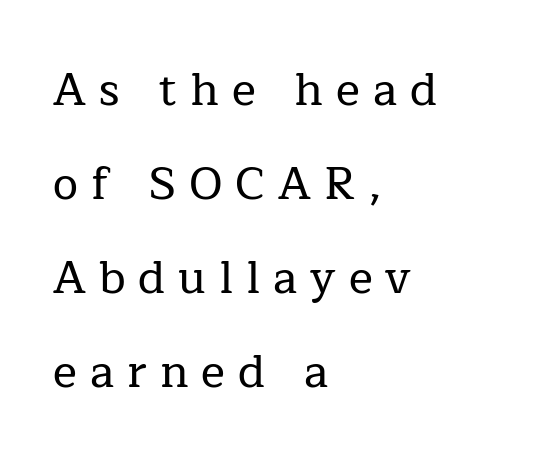
Posture: straight, roman, zero tilt. Compared with typical body copy, the letter spacing here is much looser. Type style note: has serifs. Vertical spacing — loose. Note the varied advance widths — an 'i' is clearly narrower than an 'm'.
